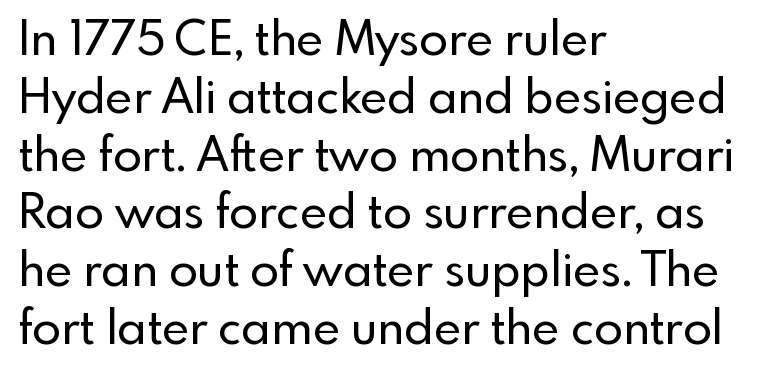
The image shows 47 px sans-serif type, upright; set left-aligned, line spacing 1.23x, normal letter spacing, not underlined; a small x-height.
